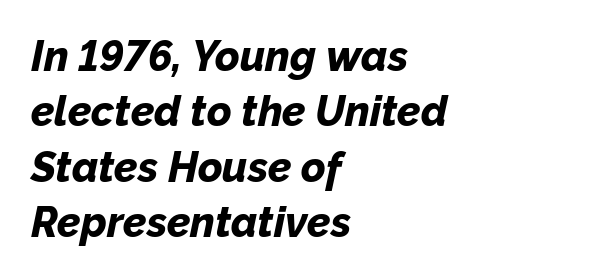
The image shows 42 px bold type, italic (leaning right); set left-aligned, normal line spacing (1.32x), normal letter spacing, not underlined; low stroke contrast and a medium x-height.
